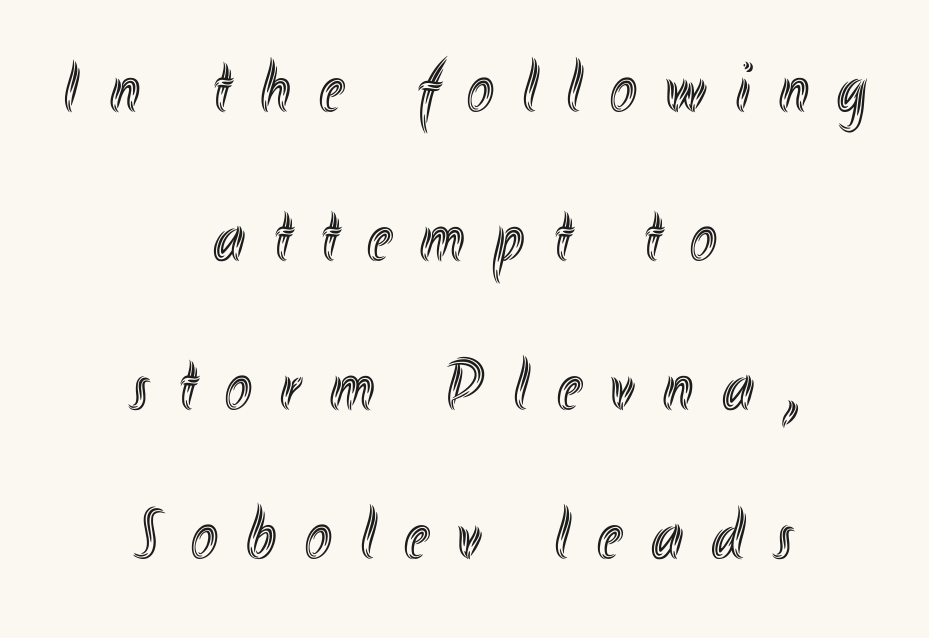
{"width": "condensed", "x_height": "small", "monospaced": "no", "underline": "no", "align": "center", "line_spacing": "loose", "line_spacing_ratio": 2.07, "letter_spacing": "wide", "letter_spacing_em": 0.4, "glyph_px": 72}
